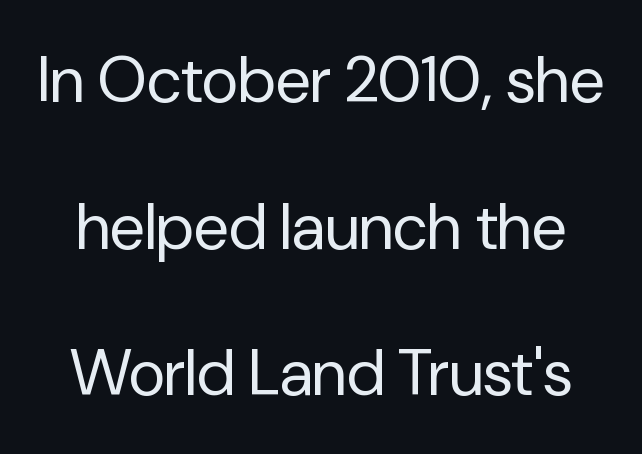
A typesetter would call this leading open, well beyond the default. The passage shown is typed in a proportional face where columns would drift. Font category for this specimen: sans-serif. Bare-footed words on every line. Vertical stems look standard width or narrower in stroke. Is there any slant? The stems are plumb.
